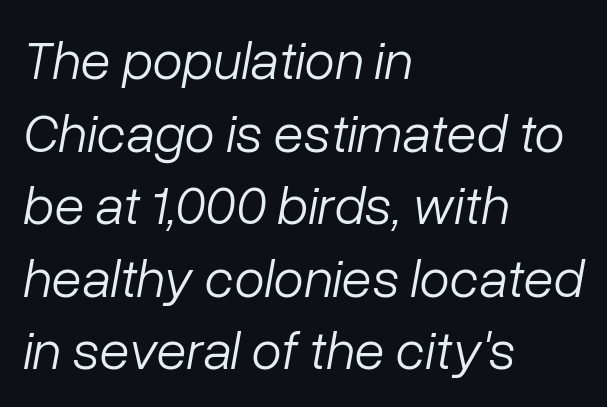
Letter spacing: default. Underlining? Definitely not there. This sample has the flowing, uneven cadence of proportional lettering. A classic flush-left, rag-right setting is used for this passage. The rendering applies a slant to the glyphs. No letter is thick-stroked: the sample isn't bold.
